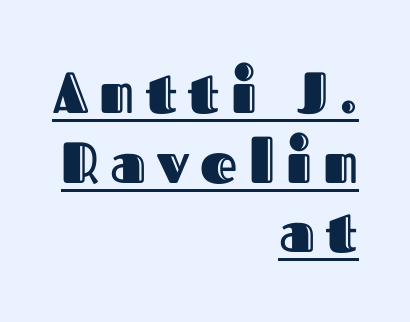
Q: Is the text italic (slanted)? A: No, it is upright.
Q: Is the text underlined? A: Yes.
Q: How is the paragraph aligned? A: Right-aligned.
Q: Width (condensed, normal, or wide)? A: Normal.
Q: x-height? A: Medium.
Q: Monospaced? A: No.
